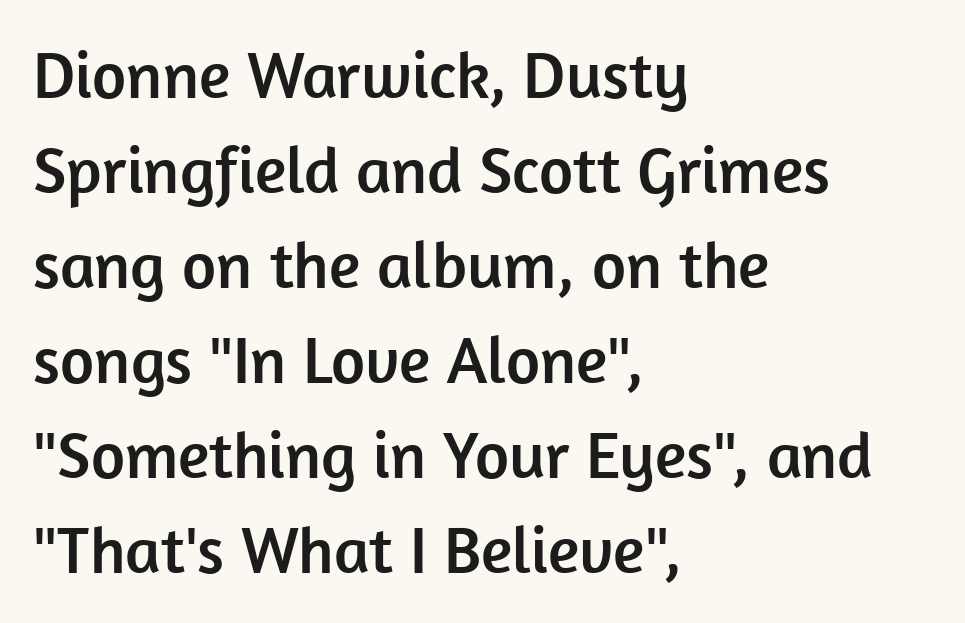
Descender tails drop into unmarked territory. In terms of letterspacing, this is plain default setting. In terms of leading, this rendering sits right in the middle. Posture: upright roman. The font family rendered here belongs to the sans-serif group. The lines in this sample share a left origin and differ only in where they stop.
